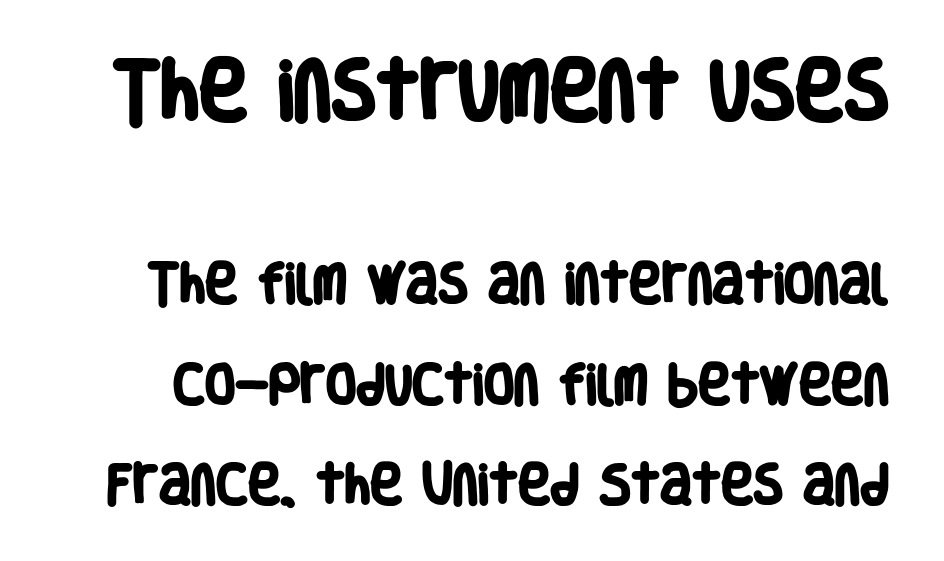
Q: Is the text bold? A: Yes.
Q: Is the typeface a serif or a sans-serif typeface? A: Sans-serif.
Q: Is the text underlined? A: No.
Q: Is the spacing between letters normal or unusually wide? A: Normal.
Q: Is the spacing between lines tight, normal or loose? A: Loose.
Q: Which block of text is set in a larger size, the first (top) or the second (bottom)? A: The first (top) one.
Q: Width (condensed, normal, or wide)? A: Condensed.
Q: Stroke contrast? A: Low.
Q: x-height? A: Large.
Q: Monospaced? A: No.
